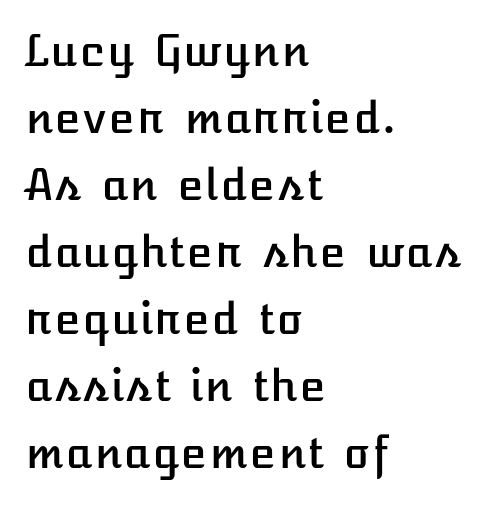
The image shows 43 px text type, upright; set left-aligned, normal line spacing (1.56x), normal letter spacing, not underlined; low stroke contrast and a medium x-height.
